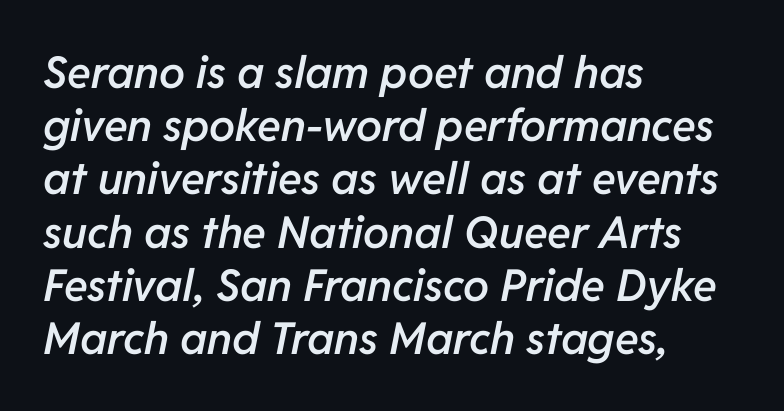
Glyph-to-glyph distance matches everyday printed text. Each row of text sits above clean, open space. The rendering anchors every line to the left-hand side. If you drew a line through each stem, it would be angled. Looks like regular typesetting: each glyph gets only the width it needs.
